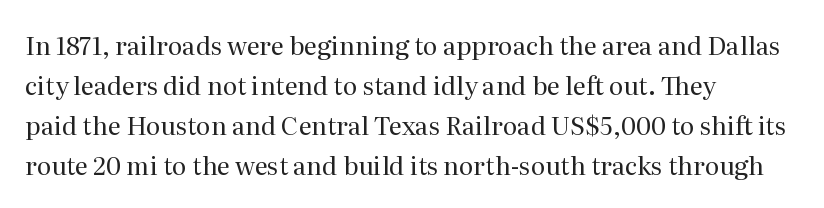
Q: Is the text bold? A: No.
Q: Is the text italic (slanted)? A: No, it is upright.
Q: Is the text underlined? A: No.
Q: How is the paragraph aligned? A: Left-aligned.
Q: Is the spacing between letters normal or unusually wide? A: Normal.
Q: Is the spacing between lines tight, normal or loose? A: Normal.
